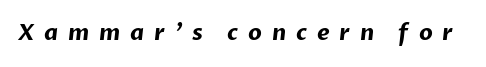
{"bold": "yes", "underline": "no", "letter_spacing": "wide", "letter_spacing_em": 0.45, "glyph_px": 22}
